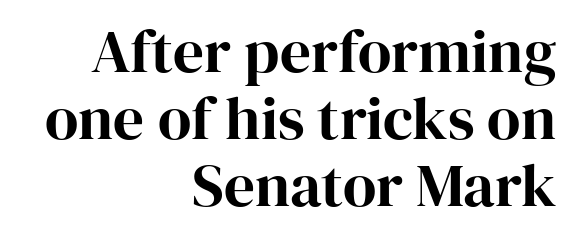
Q: Is the text italic (slanted)? A: No, it is upright.
Q: Is the typeface a serif or a sans-serif typeface? A: Serif.
Q: Is the text underlined? A: No.
Q: How is the paragraph aligned? A: Right-aligned.
Q: Is the spacing between letters normal or unusually wide? A: Normal.
Q: Is the spacing between lines tight, normal or loose? A: Tight.
Q: Width (condensed, normal, or wide)? A: Normal.
Q: Stroke contrast? A: High.
Q: x-height? A: Medium.
Q: Monospaced? A: No.
